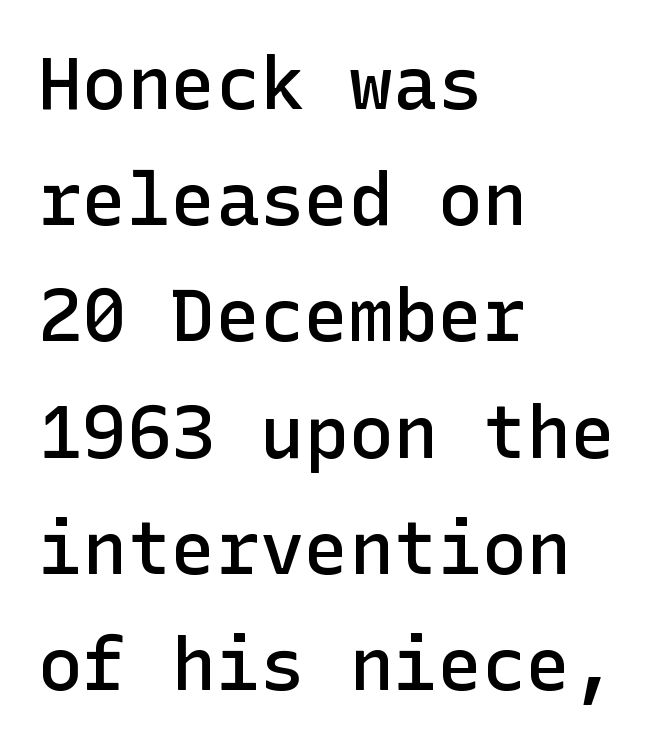
{"serif": "no", "italic": "no", "bold": "semi", "weight": "semibold", "width": "normal", "stroke_contrast": "low", "x_height": "medium", "underline": "no", "align": "left", "line_spacing": "normal", "line_spacing_ratio": 1.57, "letter_spacing": "normal", "letter_spacing_em": 0.0, "glyph_px": 74}
